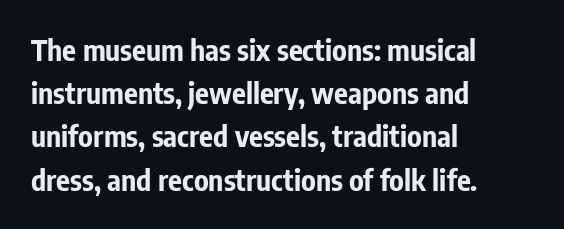
{"serif": "no", "italic": "no", "bold": "yes", "weight": "bold", "width": "condensed", "stroke_contrast": "low", "x_height": "medium", "monospaced": "no", "underline": "no", "align": "left", "line_spacing": "normal", "line_spacing_ratio": 1.49, "letter_spacing": "normal", "letter_spacing_em": 0.0, "glyph_px": 29}
